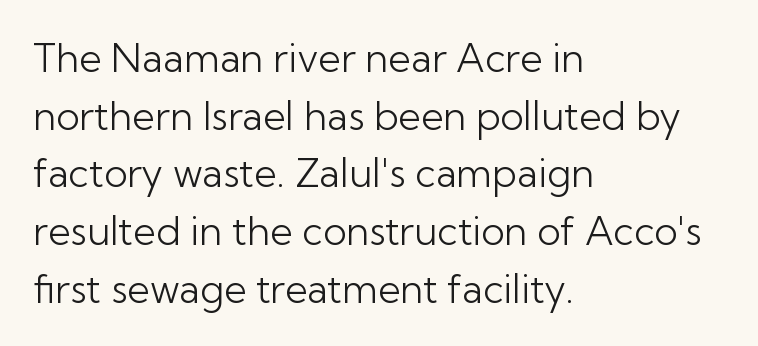
{"serif": "no", "italic": "no", "bold": "no", "weight": "light", "width": "normal", "stroke_contrast": "low", "x_height": "medium", "monospaced": "no", "underline": "no", "align": "left", "line_spacing": "normal", "line_spacing_ratio": 1.48, "letter_spacing": "normal", "letter_spacing_em": 0.0, "glyph_px": 39}
